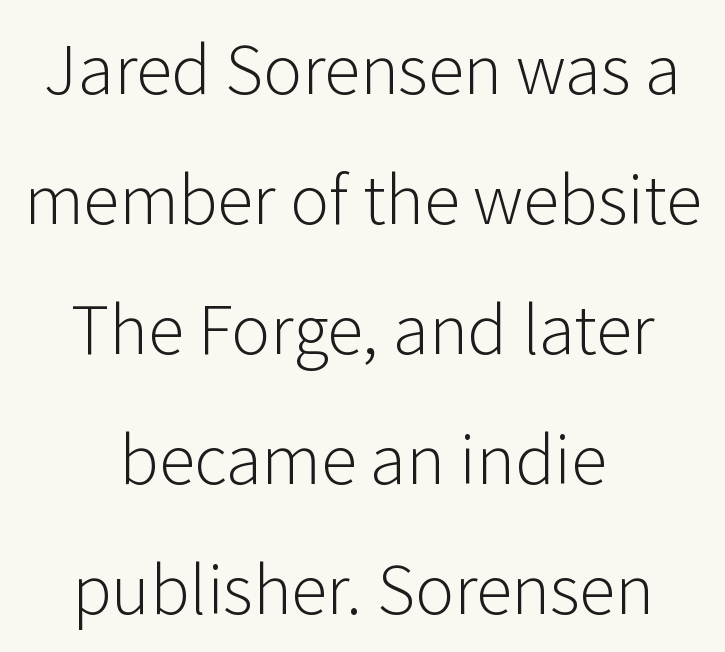
The image shows 66 px light sans-serif type, upright; set centered, loose line spacing (1.97x), normal letter spacing, not underlined; low stroke contrast and a medium x-height.
